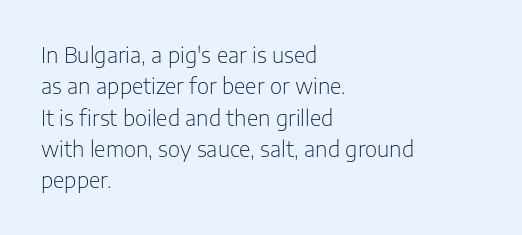
{"italic": "no", "bold": "no", "underline": "no", "align": "left", "line_spacing": "normal", "line_spacing_ratio": 1.49, "letter_spacing": "normal", "letter_spacing_em": 0.0, "glyph_px": 21}
